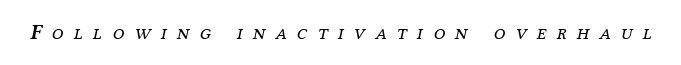
The image shows 21 px text type, italic (leaning right); set unusually wide letter spacing (+0.49 em), not underlined.
